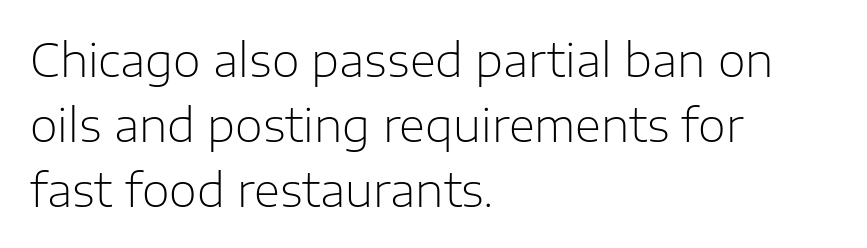
Do the characters align in a grid? No, the font is proportional. Are there feet on the stems? There aren't — it's a sans. Caption: multi-line text, flush left, ragged right. The letterforms sit at book weight or below. Does the lettering tilt? It doesn't — this is upright. A typesetter would call this leading conventional body-copy spacing.
